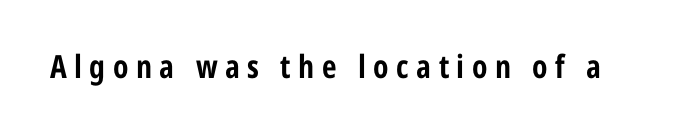
Do the characters align in a grid? No, the font is proportional. Strong, thick strokes mark this as bold type. Honestly, there is no underline to notice here at all. The type is letterspaced generously, with wide tracking. Font category for this specimen: sans-serif.
